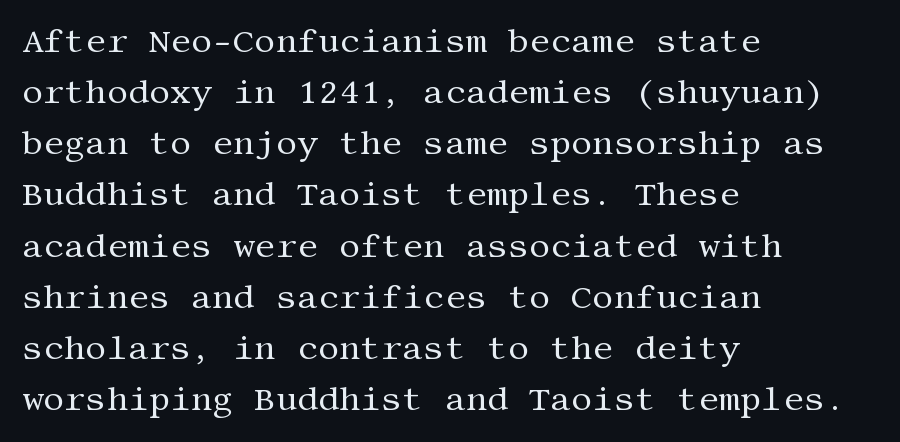
Q: Is the text bold? A: No.
Q: Is the text italic (slanted)? A: No, it is upright.
Q: Is the typeface a serif or a sans-serif typeface? A: Serif.
Q: Is the text underlined? A: No.
Q: How is the paragraph aligned? A: Left-aligned.
Q: Is the spacing between letters normal or unusually wide? A: Normal.
Q: Is the spacing between lines tight, normal or loose? A: Normal.
Q: Width (condensed, normal, or wide)? A: Normal.
Q: Stroke contrast? A: Medium.
Q: x-height? A: Large.
